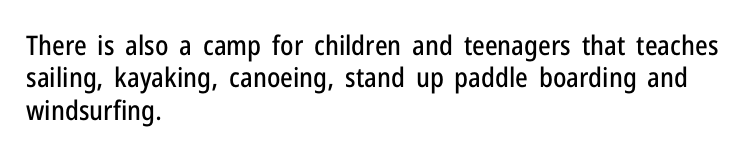
Designer's note — italics off, roman on. The specimen omits any rule beneath the text block's lines. No extra tracking has been applied to these lines. Each line starts at the same left margin while the right side varies.
